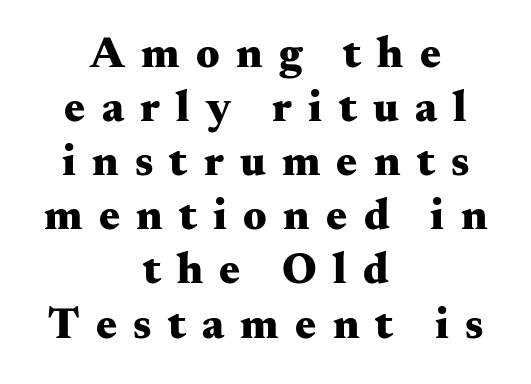
The image shows 44 px heavy, wide serif type, upright; set centered, line spacing 1.23x, unusually wide letter spacing (+0.37 em), not underlined; medium stroke contrast and a small x-height.
